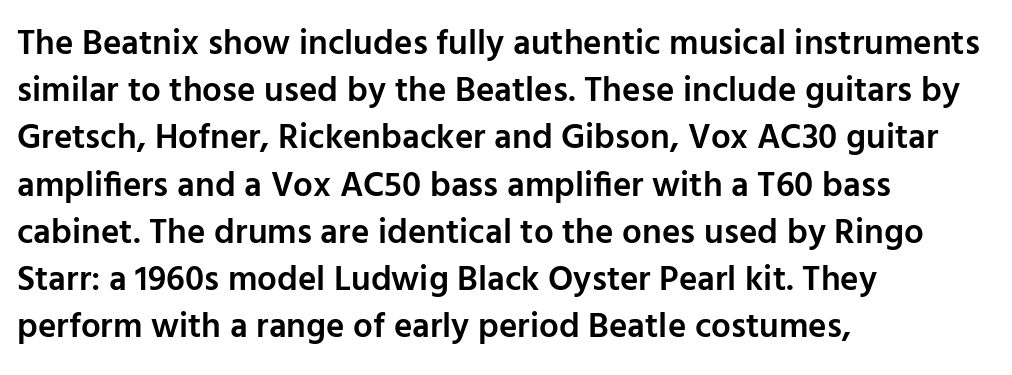
A typesetter would call this leading conventional body-copy spacing. Typeset ragged right — the left edge is the straight one. Examine the stroke ends and you'll find no serifs. The area under the type is left untouched. The letterforms sit shoulder to shoulder at normal distance.
